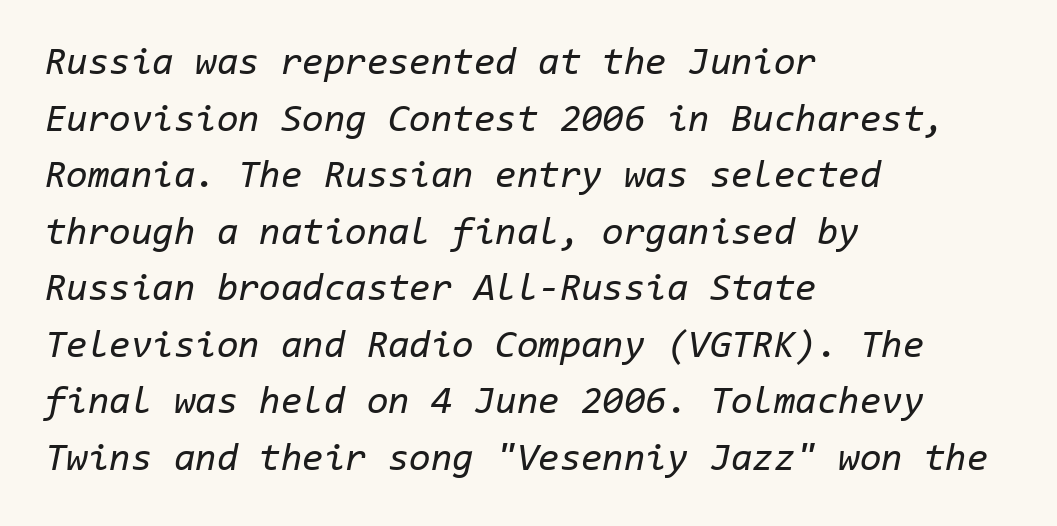
Posture: slanted. These lines are rendered in a fixed-pitch font. The letterforms sit at book weight or below. The typesetter chose a ragged-right arrangement here.
